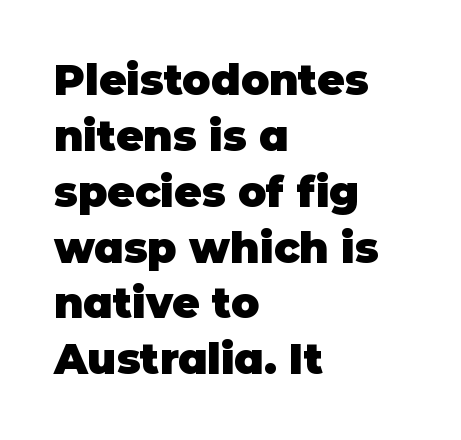
The image shows 42 px heavy sans-serif type, upright; set left-aligned, normal line spacing (1.33x), normal letter spacing, not underlined; low stroke contrast and a large x-height.
